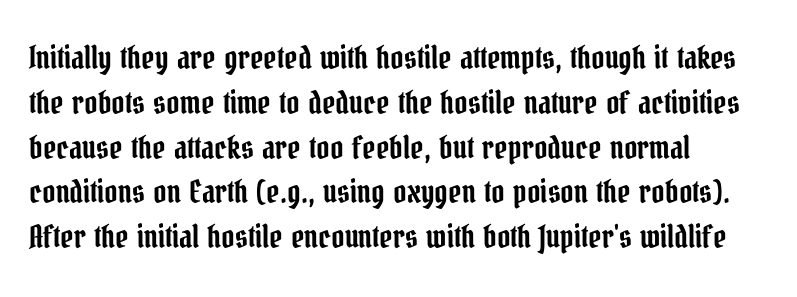
{"serif": "yes", "italic": "no", "width": "condensed", "stroke_contrast": "low", "x_height": "medium", "monospaced": "no", "underline": "no", "align": "left", "line_spacing": "normal", "line_spacing_ratio": 1.4, "letter_spacing": "normal", "letter_spacing_em": 0.0, "glyph_px": 32}
